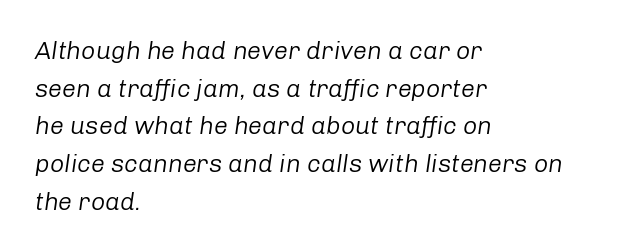
{"italic": "yes", "lean": "right", "slant_degrees": 8, "bold": "no", "underline": "no", "align": "left", "line_spacing": "normal", "line_spacing_ratio": 1.51, "letter_spacing": "normal", "letter_spacing_em": 0.0, "glyph_px": 25}
